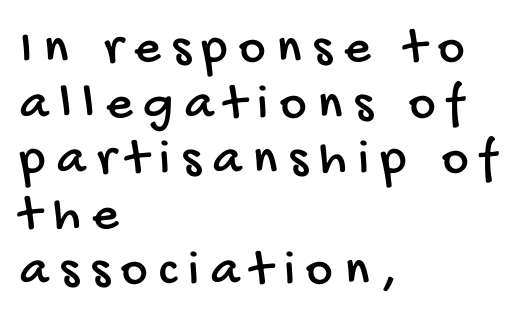
Q: Is the typeface a serif or a sans-serif typeface? A: Sans-serif.
Q: Is the text underlined? A: No.
Q: How is the paragraph aligned? A: Left-aligned.
Q: Is the spacing between letters normal or unusually wide? A: Unusually wide.
Q: Is the spacing between lines tight, normal or loose? A: Tight.
Q: Width (condensed, normal, or wide)? A: Condensed.
Q: Stroke contrast? A: Low.
Q: x-height? A: Large.
Q: Monospaced? A: No.
